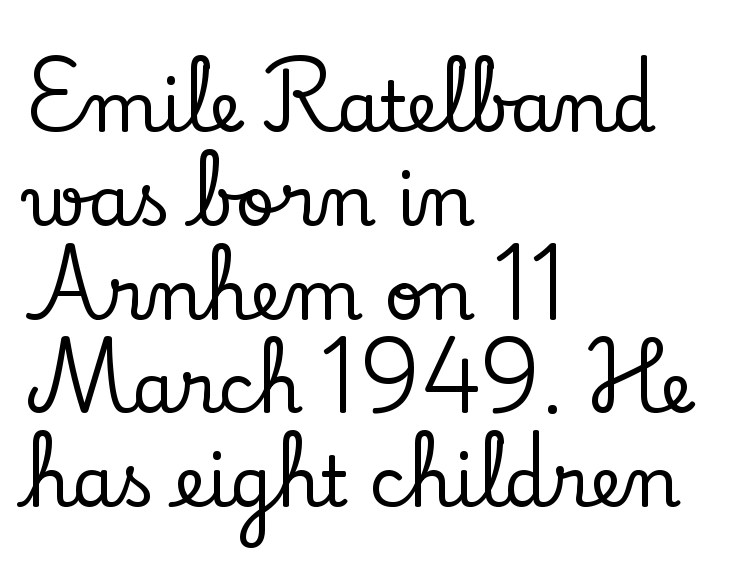
The image shows 70 px serif type, upright; set left-aligned, normal line spacing (1.34x), normal letter spacing, not underlined; low stroke contrast and a small x-height.
